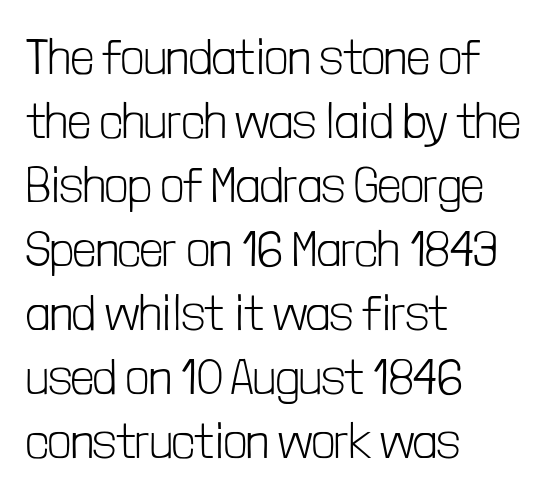
Q: Is the text bold? A: No.
Q: Is the text italic (slanted)? A: No, it is upright.
Q: Is the typeface a serif or a sans-serif typeface? A: Sans-serif.
Q: Is the text underlined? A: No.
Q: How is the paragraph aligned? A: Left-aligned.
Q: Is the spacing between letters normal or unusually wide? A: Normal.
Q: Is the spacing between lines tight, normal or loose? A: Normal.
Q: Width (condensed, normal, or wide)? A: Condensed.
Q: Stroke contrast? A: Low.
Q: x-height? A: Medium.
Q: Monospaced? A: No.
